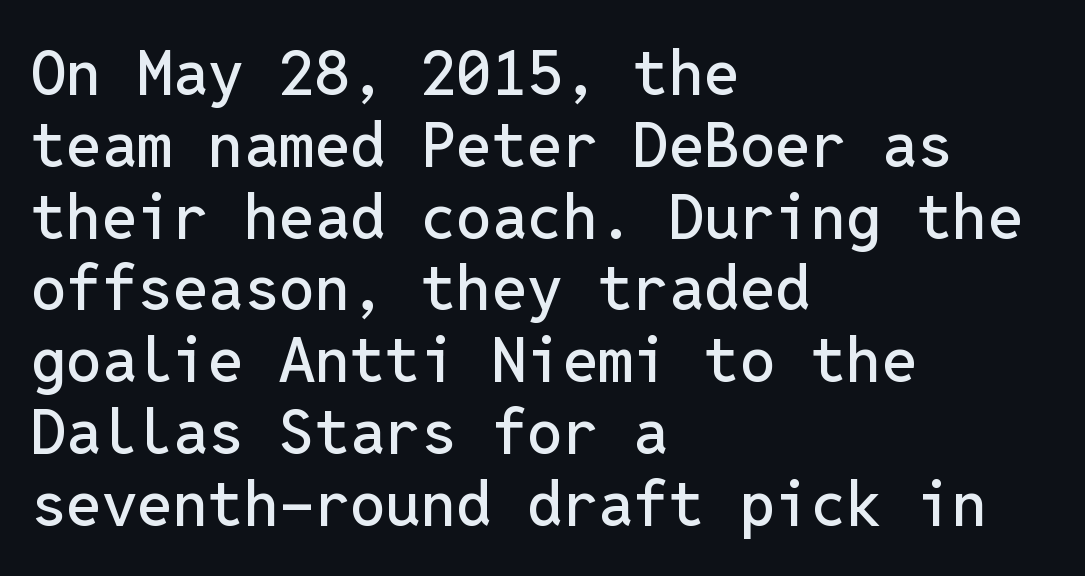
This sample uses a sans-serif face. You could barely slide anything between these rows. When letters stand straight like this, we call the style roman or upright. The space directly below the letters is spotless.
